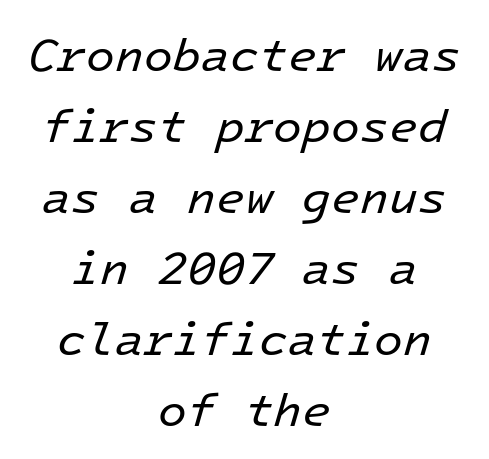
Do the characters align in a grid? Yes, the font is monospaced. Counters stay open thanks to moderate or lighter strokes. When letters slant like this, we call the style italic. Where is the straight margin? There isn't one; the lines are centered.
